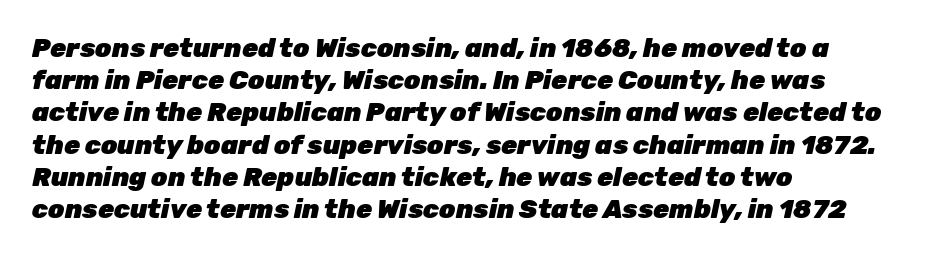
Q: Is the text bold? A: Yes.
Q: Is the text italic (slanted)? A: Yes, it leans right by about 12 degrees.
Q: Is the text underlined? A: No.
Q: How is the paragraph aligned? A: Left-aligned.
Q: Is the spacing between letters normal or unusually wide? A: Normal.
